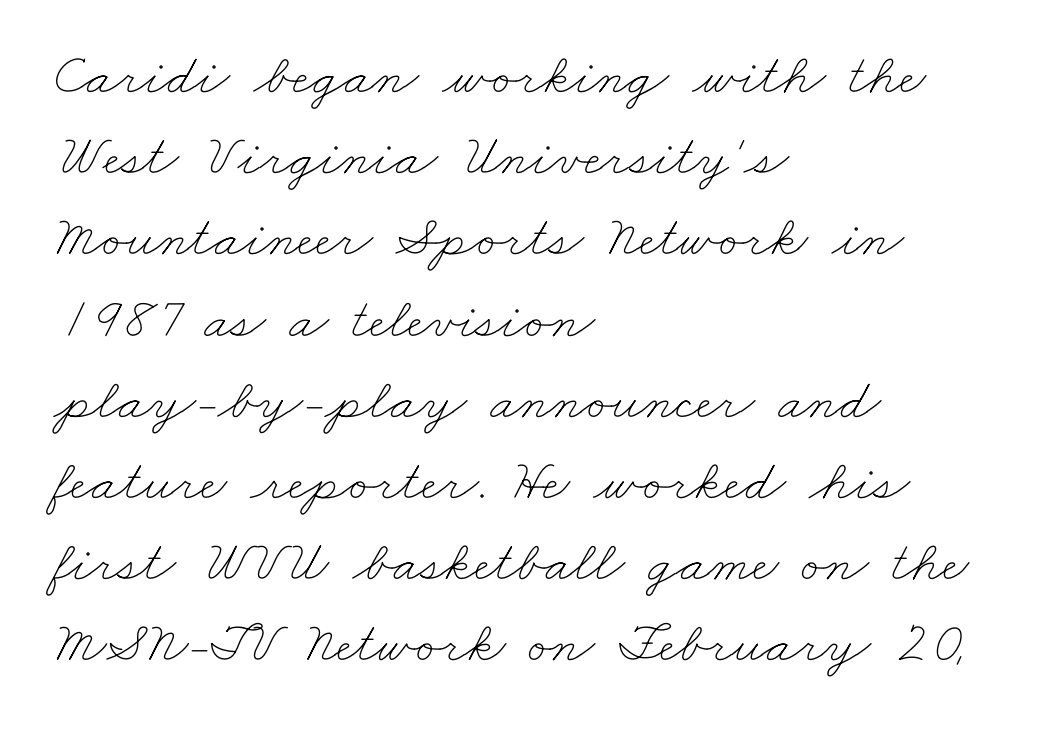
Q: Is the text bold? A: No.
Q: Is the text underlined? A: No.
Q: How is the paragraph aligned? A: Left-aligned.
Q: Is the spacing between letters normal or unusually wide? A: Normal.
Q: Is the spacing between lines tight, normal or loose? A: Normal.
Q: Width (condensed, normal, or wide)? A: Wide.
Q: Stroke contrast? A: Low.
Q: x-height? A: Small.
Q: Monospaced? A: No.
